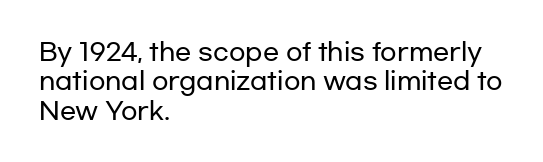
The image shows 24 px text type, upright; set left-aligned, line spacing 1.22x, normal letter spacing, not underlined.
